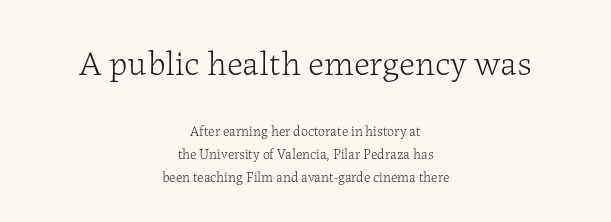
Characters remain perfectly vertical along every line. Clear beneath every line of the passage. Think of a printed novel: that variable character pitch is what you see here. There is no visible air inserted between adjacent glyphs.
